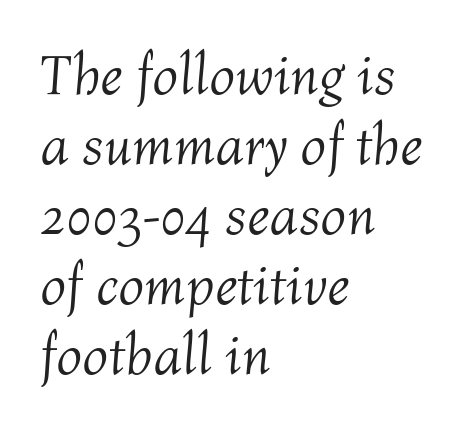
{"italic": "yes", "lean": "right", "slant_degrees": 4, "bold": "no", "weight": "light", "width": "normal", "stroke_contrast": "medium", "x_height": "medium", "monospaced": "no", "underline": "no", "align": "left", "line_spacing_ratio": 1.23, "letter_spacing": "normal", "letter_spacing_em": 0.0, "glyph_px": 57}
